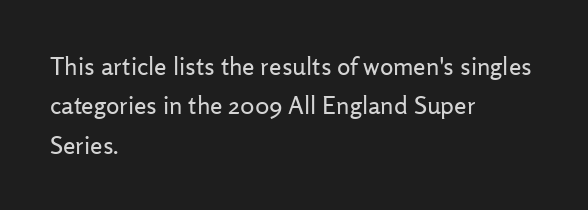
This block has exactly the height ordinary leading produces. Heft: none added — not bold. The face used here is rendered with its standard letterfit. Horizontally, the lines are justified to the leading edge only.
